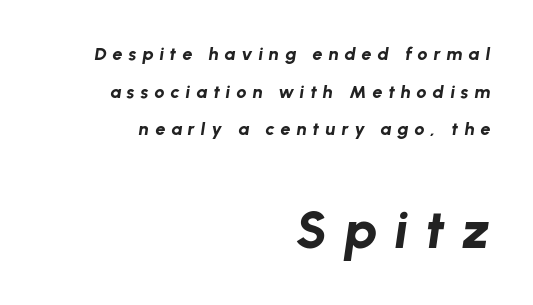
The image shows 53 px bold type, italic (leaning right); set right-aligned, loose line spacing (2.09x), unusually wide letter spacing (+0.33 em), not underlined; the second (bottom) block is 2.94x larger; low stroke contrast and a medium x-height.
